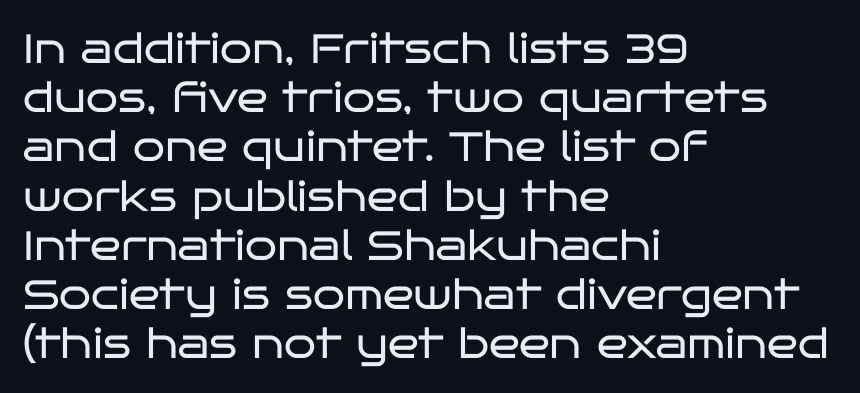
{"serif": "no", "italic": "no", "bold": "no", "weight": "regular", "width": "wide", "stroke_contrast": "low", "x_height": "large", "monospaced": "no", "underline": "no", "align": "left", "line_spacing_ratio": 1.2, "letter_spacing": "normal", "letter_spacing_em": 0.0, "glyph_px": 41}
